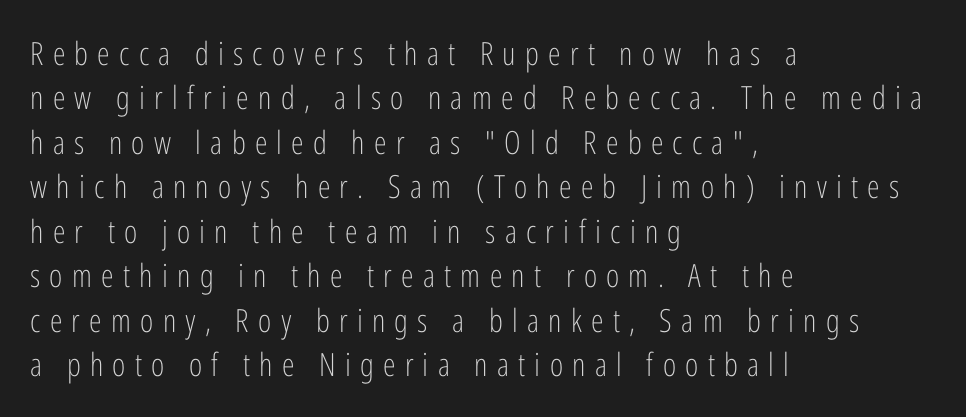
I'd call this a sans setting — the letters go barefoot. Weight class: somewhere from thin through regular. The gaps between neighbouring characters are conspicuously large. This is roman type, the default non-slanted kind. Varying glyph widths throughout — classic text-font behaviour. Check under the words: just untouched page.
